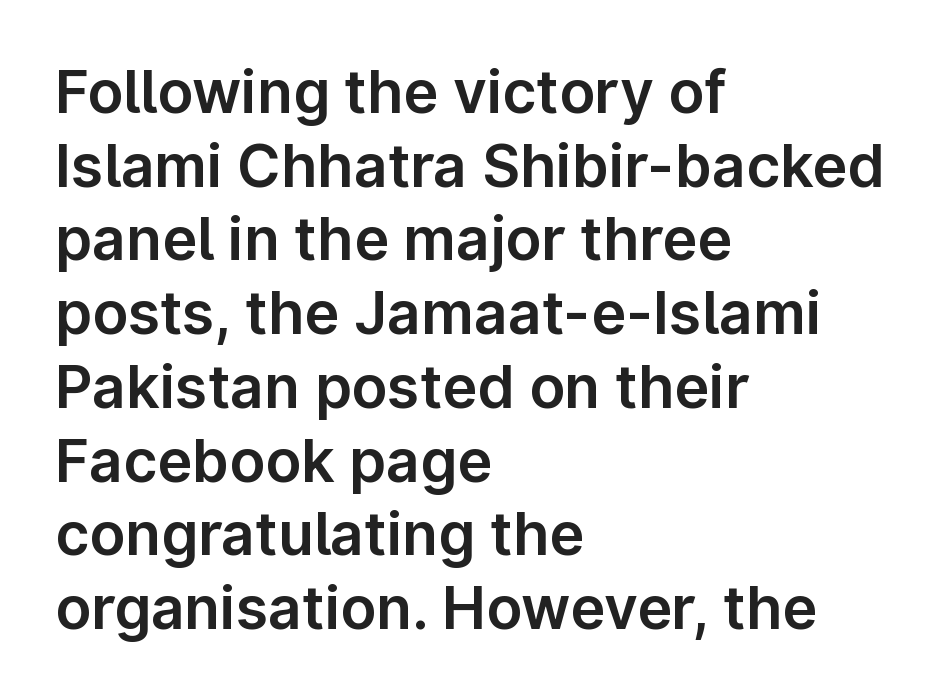
{"serif": "no", "italic": "no", "width": "normal", "stroke_contrast": "low", "x_height": "medium", "monospaced": "no", "underline": "no", "align": "left", "line_spacing": "normal", "line_spacing_ratio": 1.25, "letter_spacing": "normal", "letter_spacing_em": 0.0, "glyph_px": 59}
